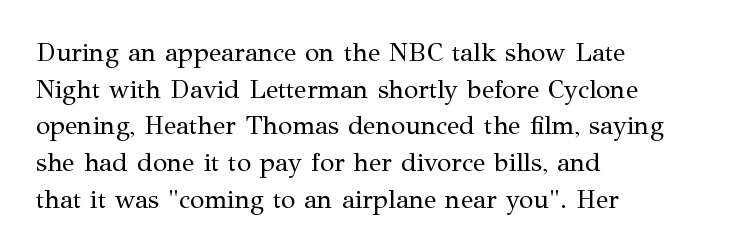
The image shows 26 px text type, upright; set left-aligned, normal line spacing (1.41x), normal letter spacing, not underlined.
